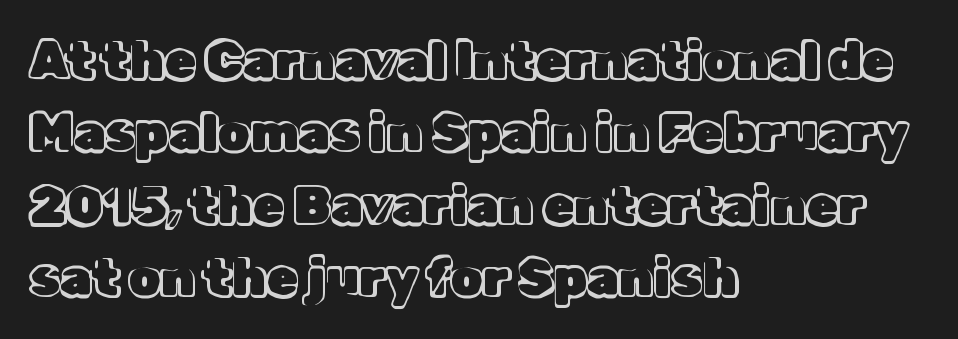
{"italic": "no", "width": "normal", "x_height": "medium", "monospaced": "no", "underline": "no", "align": "left", "line_spacing": "normal", "line_spacing_ratio": 1.42, "letter_spacing": "normal", "letter_spacing_em": 0.0, "glyph_px": 51}
